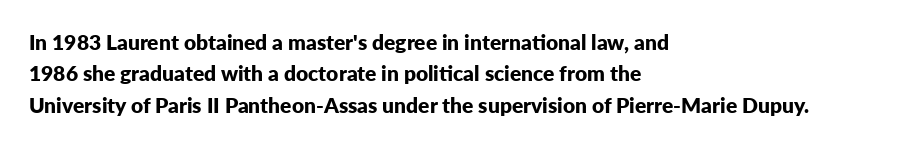
Q: Is the text bold? A: Yes.
Q: Is the text italic (slanted)? A: No, it is upright.
Q: Is the text underlined? A: No.
Q: How is the paragraph aligned? A: Left-aligned.
Q: Is the spacing between letters normal or unusually wide? A: Normal.
Q: Is the spacing between lines tight, normal or loose? A: Normal.
